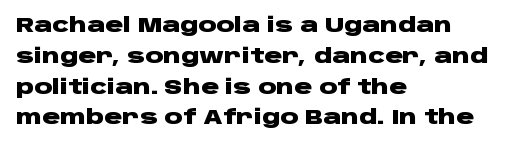
{"italic": "no", "bold": "yes", "underline": "no", "align": "left", "line_spacing": "normal", "line_spacing_ratio": 1.54, "letter_spacing": "normal", "letter_spacing_em": 0.0, "glyph_px": 20}
